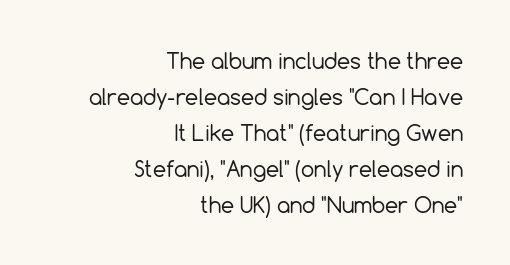
{"italic": "no", "bold": "no", "underline": "no", "align": "right", "line_spacing_ratio": 1.71, "letter_spacing": "normal", "letter_spacing_em": 0.0, "glyph_px": 21}
